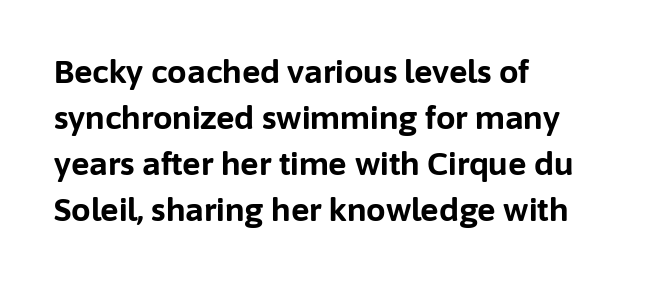
Is this a sans? Yes — the strokes have no serifs. These lines are rendered in a variable-pitch font. Upright lettering throughout. Leftover space on each line is placed entirely after the last word. Any mark beneath the type? The region is blank. Honestly, the row spacing looks completely unremarkable.
